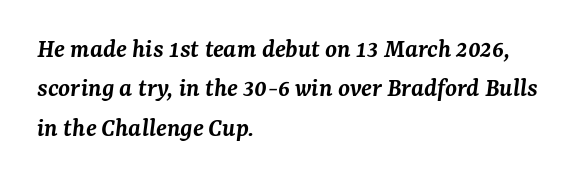
Q: Is the text bold? A: Semi-bold.
Q: Is the text italic (slanted)? A: Yes, it leans right by about 7 degrees.
Q: Is the text underlined? A: No.
Q: How is the paragraph aligned? A: Left-aligned.
Q: Is the spacing between letters normal or unusually wide? A: Normal.
Q: Is the spacing between lines tight, normal or loose? A: Normal.
